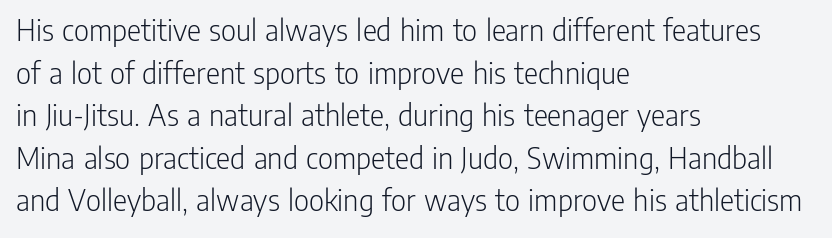
The image shows 33 px light, condensed sans-serif type, upright; set left-aligned, normal line spacing (1.29x), normal letter spacing, not underlined; low stroke contrast and a medium x-height.
